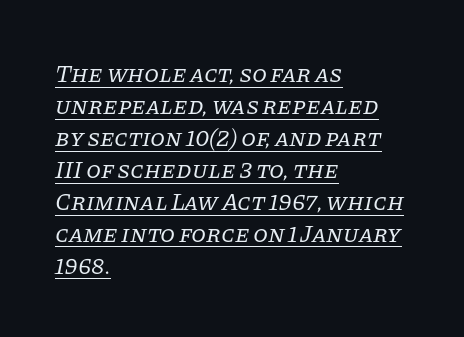
{"italic": "yes", "lean": "right", "slant_degrees": 11, "bold": "no", "underline": "yes", "align": "left", "line_spacing": "normal", "line_spacing_ratio": 1.33, "letter_spacing": "normal", "letter_spacing_em": 0.0, "glyph_px": 24}
